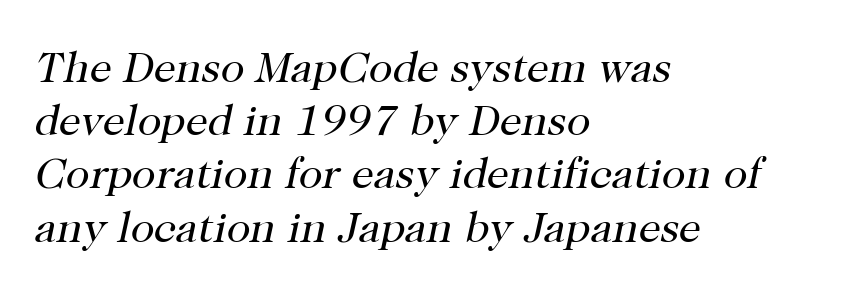
The image shows 44 px regular-weight serif type, italic (leaning right); set left-aligned, line spacing 1.21x, normal letter spacing, not underlined; high stroke contrast and a medium x-height.
